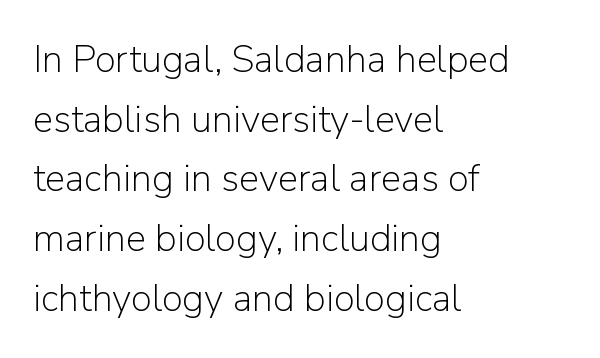
Q: Is the text bold? A: No.
Q: Is the text italic (slanted)? A: No, it is upright.
Q: Is the typeface a serif or a sans-serif typeface? A: Sans-serif.
Q: Is the text underlined? A: No.
Q: How is the paragraph aligned? A: Left-aligned.
Q: Is the spacing between letters normal or unusually wide? A: Normal.
Q: Is the spacing between lines tight, normal or loose? A: Normal.
Q: Width (condensed, normal, or wide)? A: Normal.
Q: Stroke contrast? A: Low.
Q: x-height? A: Medium.
Q: Monospaced? A: No.
